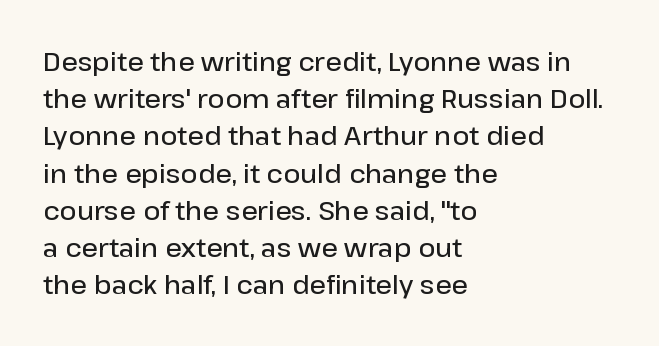
The strokes are fattened partway — semibold, not bold. The rendering uses a moderate line-height, typical for paragraphs. This sample uses plain, unmodified letter spacing. Any mark beneath the type? The region is blank.
